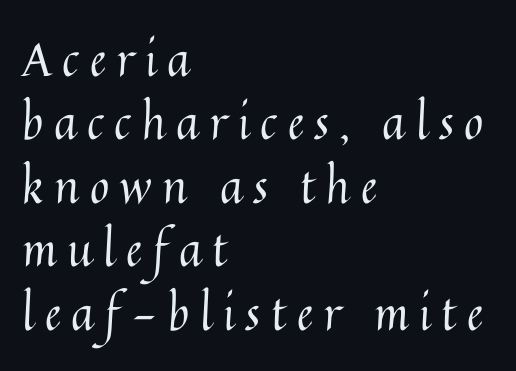
Q: Is the text bold? A: No.
Q: Is the text italic (slanted)? A: Yes.
Q: Is the text underlined? A: No.
Q: How is the paragraph aligned? A: Left-aligned.
Q: Is the spacing between letters normal or unusually wide? A: Unusually wide.
Q: Is the spacing between lines tight, normal or loose? A: Normal.
Q: Width (condensed, normal, or wide)? A: Normal.
Q: Stroke contrast? A: Medium.
Q: x-height? A: Medium.
Q: Monospaced? A: No.
